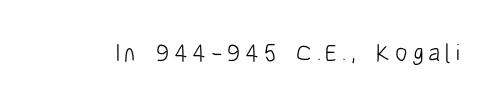
{"italic": "no", "bold": "no", "underline": "no", "glyph_px": 25}
